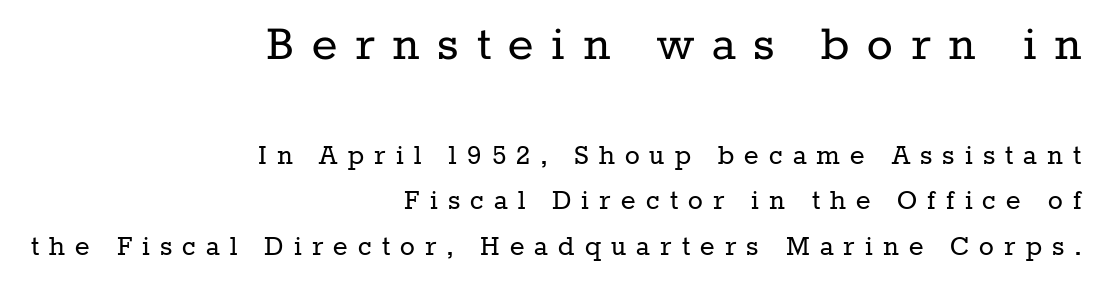
Q: Is the text bold? A: No.
Q: Is the text italic (slanted)? A: No, it is upright.
Q: Is the typeface a serif or a sans-serif typeface? A: Serif.
Q: Is the text underlined? A: No.
Q: How is the paragraph aligned? A: Right-aligned.
Q: Is the spacing between letters normal or unusually wide? A: Unusually wide.
Q: Is the spacing between lines tight, normal or loose? A: Normal.
Q: Which block of text is set in a larger size, the first (top) or the second (bottom)? A: The first (top) one.
Q: Width (condensed, normal, or wide)? A: Normal.
Q: Stroke contrast? A: Low.
Q: x-height? A: Medium.
Q: Monospaced? A: No.
